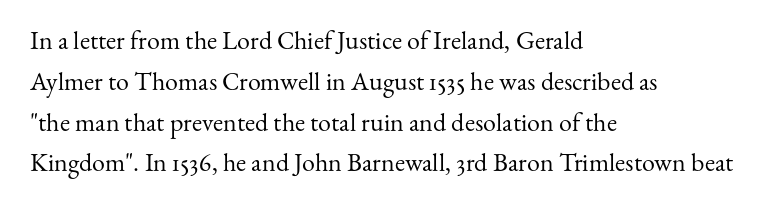
Q: Is the text bold? A: No.
Q: Is the text italic (slanted)? A: No, it is upright.
Q: Is the text underlined? A: No.
Q: How is the paragraph aligned? A: Left-aligned.
Q: Is the spacing between letters normal or unusually wide? A: Normal.
Q: Is the spacing between lines tight, normal or loose? A: Normal.
